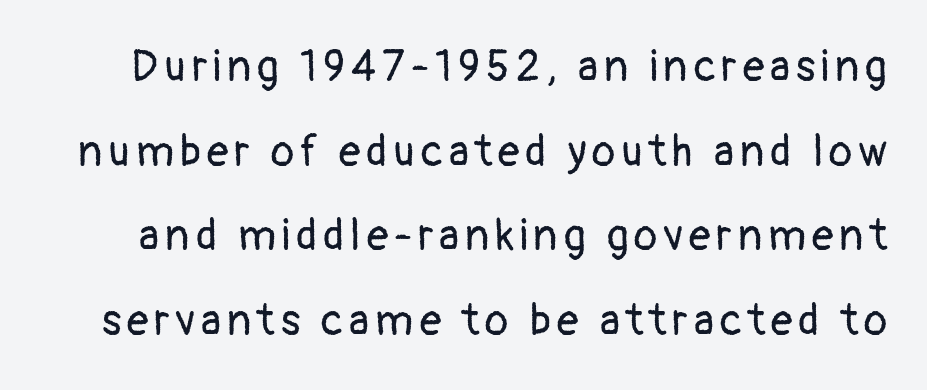
{"serif": "no", "italic": "no", "bold": "no", "weight": "regular", "width": "normal", "stroke_contrast": "low", "x_height": "medium", "monospaced": "no", "underline": "no", "line_spacing": "loose", "line_spacing_ratio": 1.97, "glyph_px": 43}
